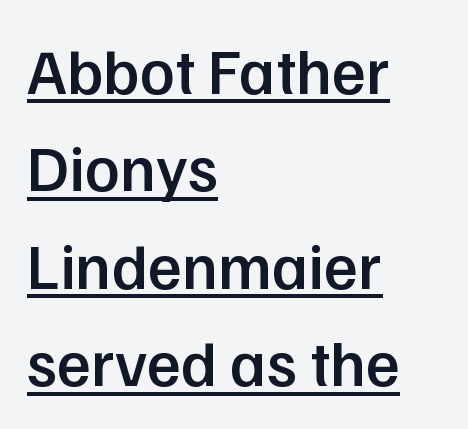
The image shows 65 px semibold sans-serif type, upright; set left-aligned, normal line spacing (1.5x), normal letter spacing, underlined; low stroke contrast and a medium x-height.
